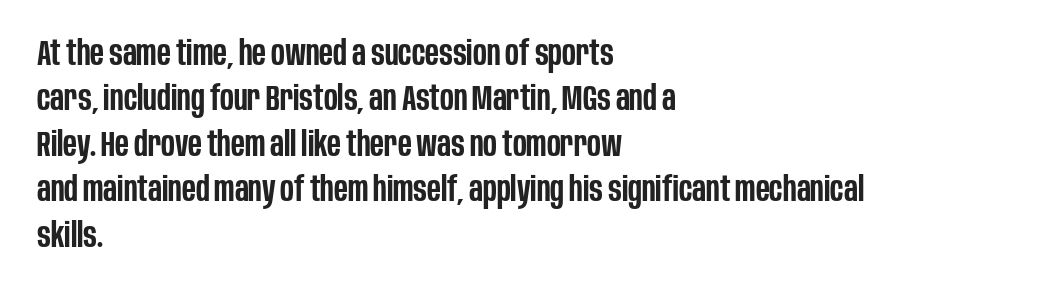
Q: Is the text bold? A: Semi-bold.
Q: Is the text italic (slanted)? A: No, it is upright.
Q: Is the typeface a serif or a sans-serif typeface? A: Sans-serif.
Q: Is the text underlined? A: No.
Q: How is the paragraph aligned? A: Left-aligned.
Q: Is the spacing between letters normal or unusually wide? A: Normal.
Q: Is the spacing between lines tight, normal or loose? A: Normal.
Q: Width (condensed, normal, or wide)? A: Condensed.
Q: Stroke contrast? A: Low.
Q: x-height? A: Large.
Q: Monospaced? A: No.
